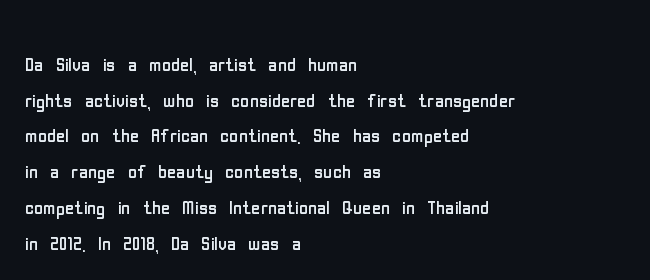
Q: Is the text bold? A: No.
Q: Is the text italic (slanted)? A: No, it is upright.
Q: Is the text underlined? A: No.
Q: How is the paragraph aligned? A: Left-aligned.
Q: Is the spacing between letters normal or unusually wide? A: Normal.
Q: Is the spacing between lines tight, normal or loose? A: Normal.
